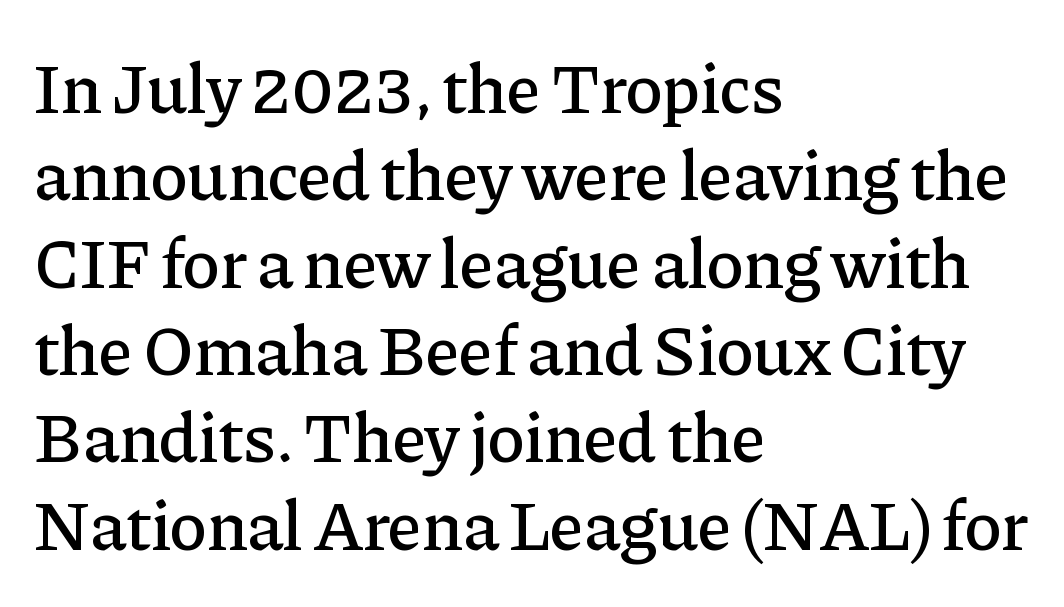
Q: Is the text italic (slanted)? A: No, it is upright.
Q: Is the typeface a serif or a sans-serif typeface? A: Serif.
Q: Is the text underlined? A: No.
Q: How is the paragraph aligned? A: Left-aligned.
Q: Is the spacing between letters normal or unusually wide? A: Normal.
Q: Width (condensed, normal, or wide)? A: Normal.
Q: Stroke contrast? A: Low.
Q: x-height? A: Medium.
Q: Monospaced? A: No.
